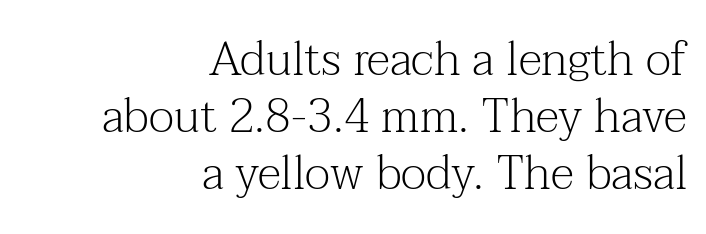
These lines are composed in type with serifs. Every character sits straight up, as roman type does. The foot of each line stays bare and open. Spacing verdict: proportional, widths tailored to each character. The text block is weighted toward the right margin, trailing off unevenly leftward. Tracking here is standard; glyphs follow each other at the usual distance.
